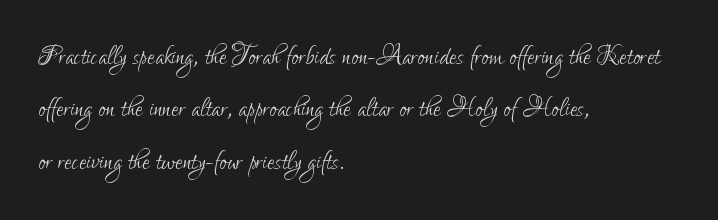
{"serif": "no", "bold": "no", "weight": "light", "width": "condensed", "stroke_contrast": "low", "x_height": "small", "monospaced": "no", "underline": "no", "align": "left", "line_spacing": "normal", "line_spacing_ratio": 1.54, "letter_spacing": "normal", "letter_spacing_em": 0.0, "glyph_px": 34}
